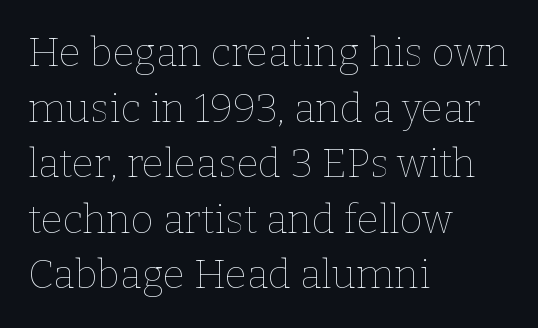
Has an underline been added? It has not. Evenly set lines give the paragraph a standard silhouette. The rendering keeps characters at their native spacing. Heaviness? Minimal to ordinary, like unemphasized prose.
